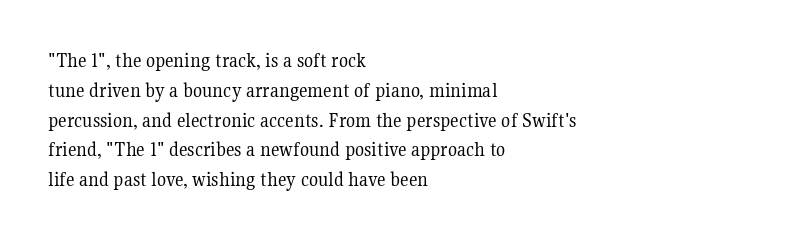
Quick note: interline space is typical. Nothing unusual about the tracking: characters are spaced as the font intends. Unmarked baselines from the first word to the last. No italicization has been applied; the sample stays upright.
